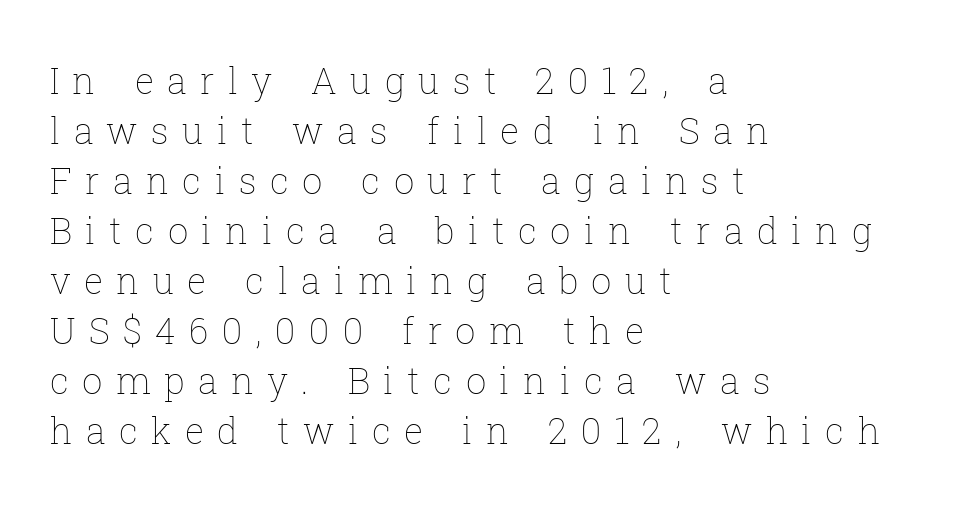
{"italic": "no", "bold": "no", "weight": "thin", "width": "normal", "stroke_contrast": "low", "x_height": "medium", "monospaced": "no", "underline": "no", "align": "left", "line_spacing": "normal", "line_spacing_ratio": 1.39, "letter_spacing": "wide", "letter_spacing_em": 0.37, "glyph_px": 36}
